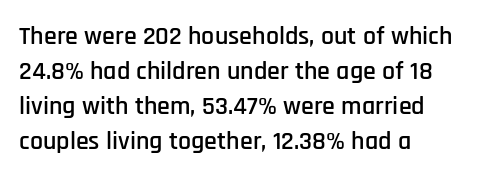
The image shows 26 px text type, upright; set left-aligned, normal line spacing (1.35x), normal letter spacing, not underlined.
